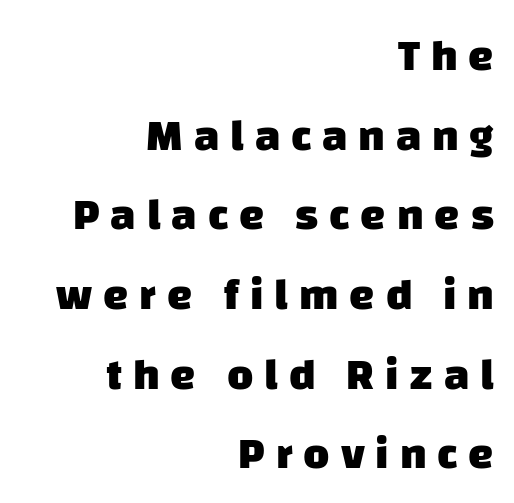
The image shows 45 px heavy sans-serif type; set right-aligned, line spacing 1.77x, unusually wide letter spacing (+0.24 em), not underlined; low stroke contrast and a large x-height.
